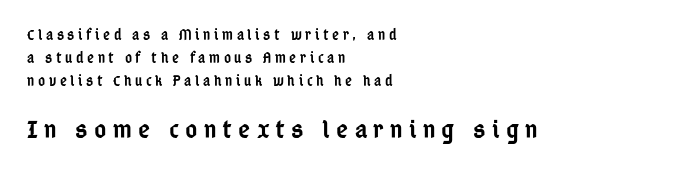
The tracking jumps out immediately: characters are airy and widely separated. Notice how the passage keeps a crisp vertical edge on the left only. Quick note: not italic, upright. The font is running at a semibold setting, under full bold. The line-height multiplier appears to be the usual default.
